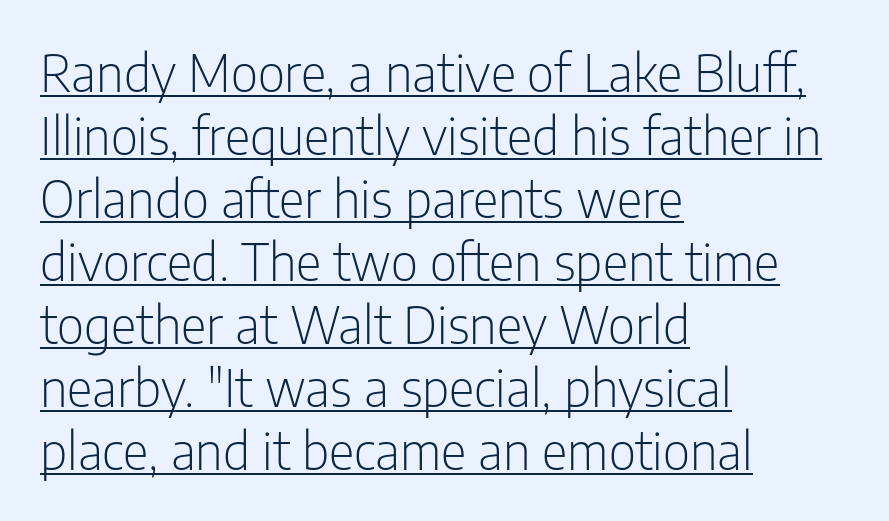
Honestly, the letter spacing is just normal — you wouldn't notice it. Upright lettering throughout. Summary of vertical rhythm: regular, with standard interline spacing. Looks like someone drew a line under every word here. A light-to-regular cut is what we see here.
